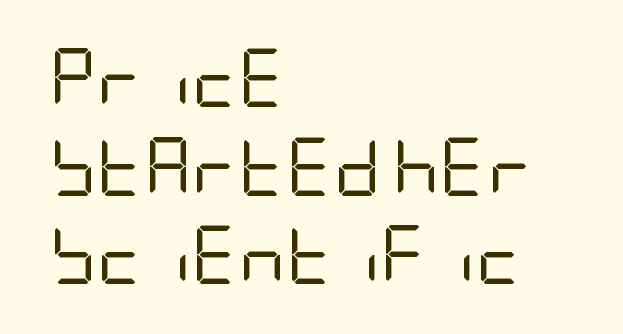
Q: Is the text bold? A: No.
Q: Is the text italic (slanted)? A: No, it is upright.
Q: Is the typeface a serif or a sans-serif typeface? A: Sans-serif.
Q: Is the text underlined? A: No.
Q: How is the paragraph aligned? A: Left-aligned.
Q: Is the spacing between letters normal or unusually wide? A: Normal.
Q: Is the spacing between lines tight, normal or loose? A: Normal.
Q: Width (condensed, normal, or wide)? A: Condensed.
Q: Stroke contrast? A: Low.
Q: x-height? A: Large.
